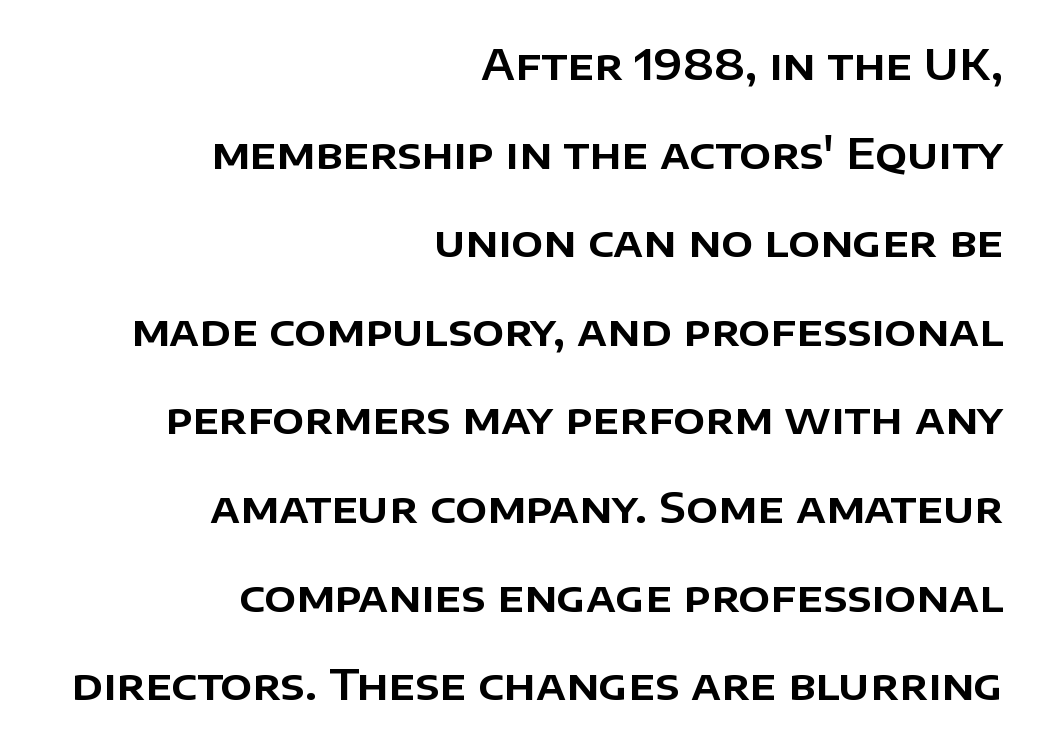
Q: Is the text italic (slanted)? A: No, it is upright.
Q: Is the typeface a serif or a sans-serif typeface? A: Sans-serif.
Q: Is the text underlined? A: No.
Q: How is the paragraph aligned? A: Right-aligned.
Q: Is the spacing between letters normal or unusually wide? A: Normal.
Q: Is the spacing between lines tight, normal or loose? A: Loose.
Q: Width (condensed, normal, or wide)? A: Normal.
Q: Stroke contrast? A: Low.
Q: x-height? A: Large.
Q: Monospaced? A: No.
